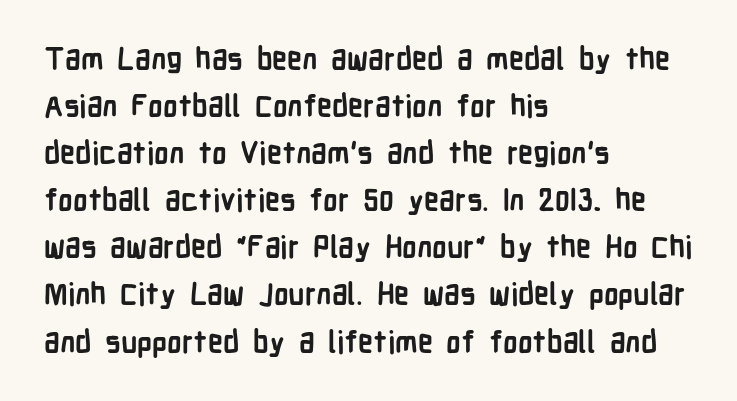
The type family on display is of the sans-serif kind. The lines in this sample share a left origin and differ only in where they stop. A normal amount of white space separates one row of letters from the next. Nope, not italic — everything's standing straight.
